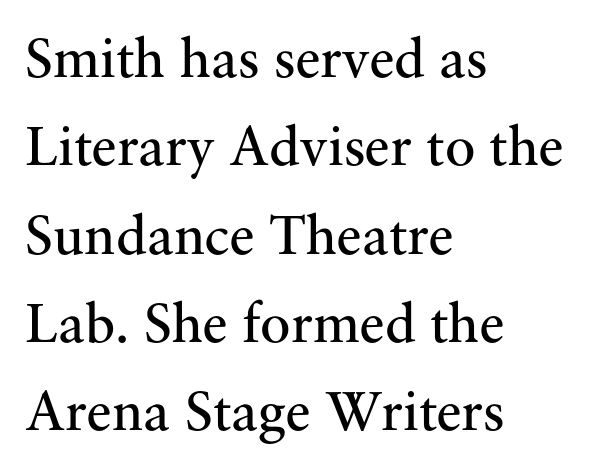
The image shows 57 px regular-weight serif type, upright; set left-aligned, normal line spacing (1.55x), normal letter spacing, not underlined; medium stroke contrast and a small x-height.
